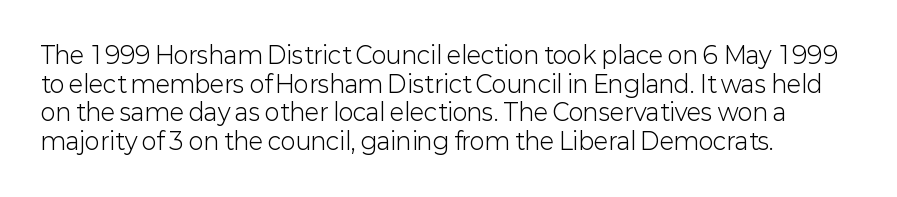
{"italic": "no", "bold": "no", "underline": "no", "line_spacing": "normal", "line_spacing_ratio": 1.25, "letter_spacing": "normal", "letter_spacing_em": 0.0, "glyph_px": 23}
